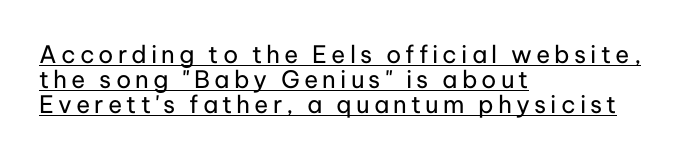
{"italic": "no", "bold": "no", "underline": "yes", "align": "left", "line_spacing": "tight", "line_spacing_ratio": 1.04, "glyph_px": 24}
